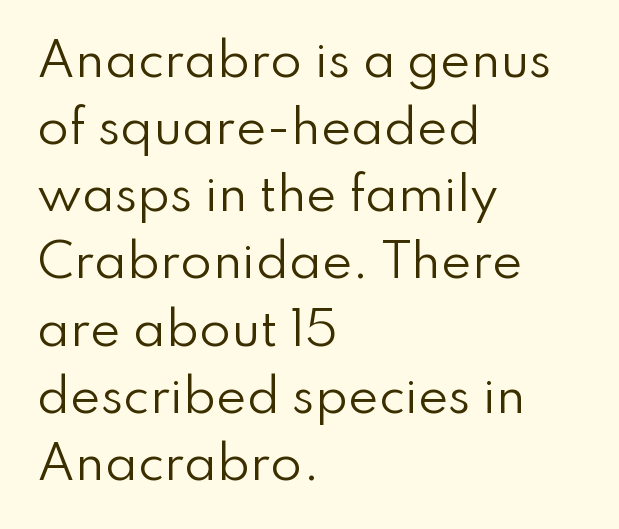
Teacher's note: observe the even left margin — that is flush-left alignment. Descenders hang freely into open space. Proportional: the letters do not fall into vertical columns. The glyphs in this specimen are sans serif. Weight: not bold — regular or lighter.
